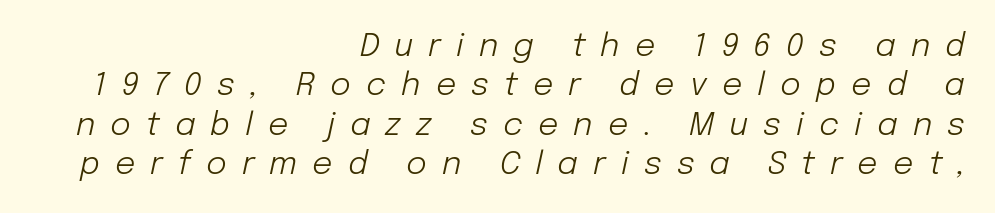
Q: Is the text bold? A: No.
Q: Is the text italic (slanted)? A: Yes, it leans right by about 12 degrees.
Q: Is the text underlined? A: No.
Q: How is the paragraph aligned? A: Right-aligned.
Q: Is the spacing between letters normal or unusually wide? A: Unusually wide.
Q: Width (condensed, normal, or wide)? A: Normal.
Q: Stroke contrast? A: Low.
Q: x-height? A: Medium.
Q: Monospaced? A: No.
